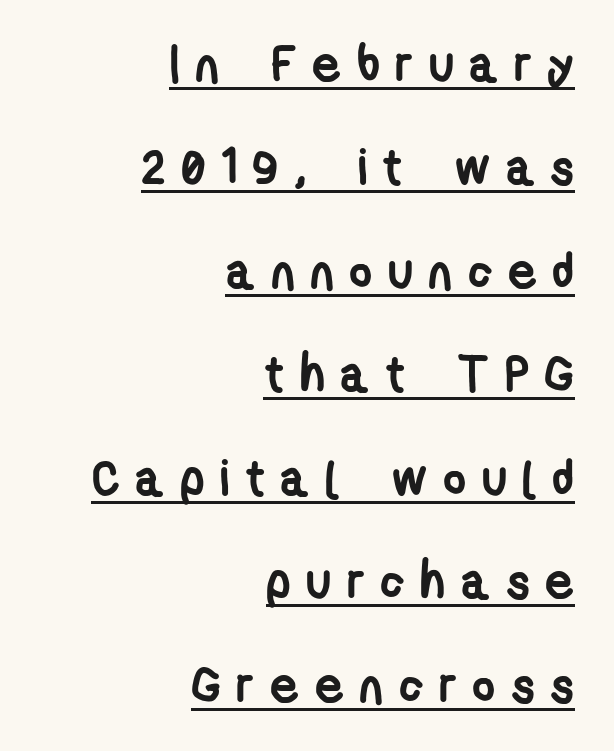
The image shows 50 px semibold, condensed sans-serif type; set right-aligned, loose line spacing (2.07x), unusually wide letter spacing (+0.31 em), underlined; low stroke contrast and a medium x-height.
